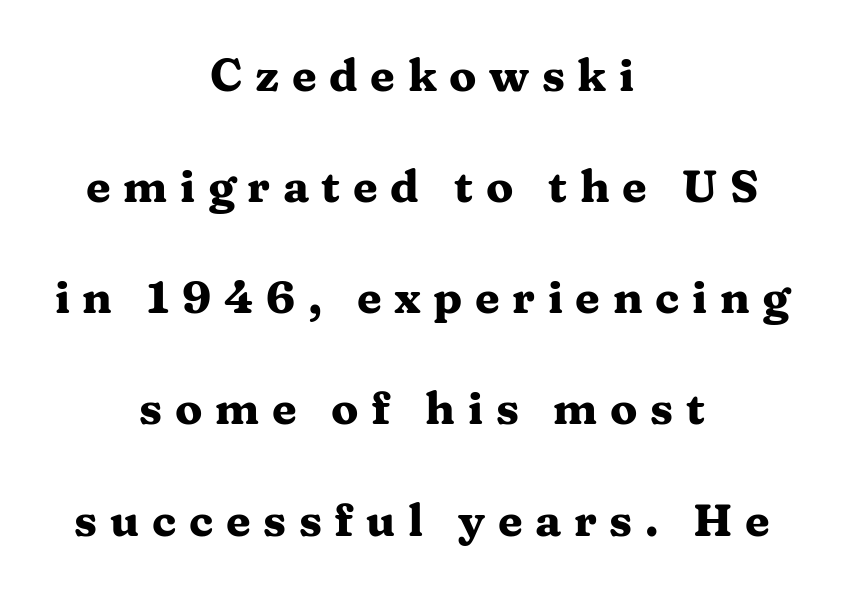
The image shows 45 px heavy, wide serif type, upright; set centered, loose line spacing (2.47x), unusually wide letter spacing (+0.28 em), not underlined; medium stroke contrast and a medium x-height.
